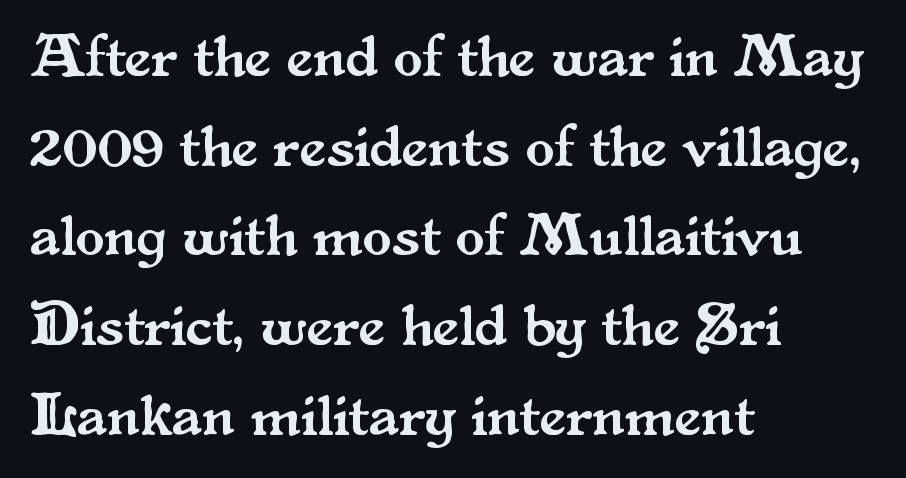
Q: Is the text italic (slanted)? A: No, it is upright.
Q: Is the typeface a serif or a sans-serif typeface? A: Serif.
Q: Is the text underlined? A: No.
Q: How is the paragraph aligned? A: Left-aligned.
Q: Is the spacing between letters normal or unusually wide? A: Normal.
Q: Is the spacing between lines tight, normal or loose? A: Normal.
Q: Width (condensed, normal, or wide)? A: Normal.
Q: Stroke contrast? A: Medium.
Q: x-height? A: Small.
Q: Monospaced? A: No.
